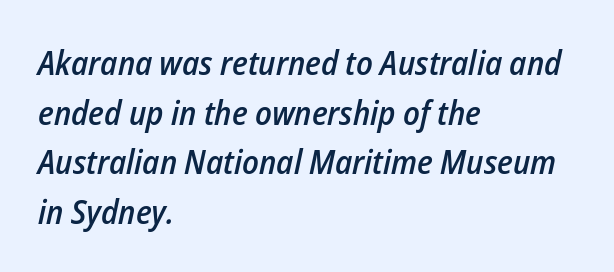
{"italic": "yes", "lean": "right", "slant_degrees": 12, "bold": "semi", "weight": "semibold", "width": "condensed", "stroke_contrast": "low", "x_height": "medium", "monospaced": "no", "underline": "no", "align": "left", "line_spacing": "normal", "line_spacing_ratio": 1.46, "letter_spacing": "normal", "letter_spacing_em": 0.0, "glyph_px": 34}
